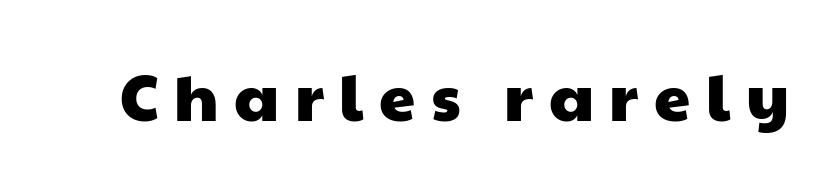
Think of a printed novel: that variable character pitch is what you see here. Decoration check: the copy has no underline. Spacing between characters has been opened up far beyond the box default. Regarding serifs, this sample does without them.
